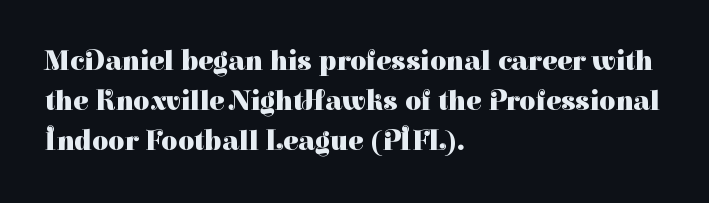
{"serif": "yes", "italic": "no", "bold": "yes", "weight": "heavy", "width": "normal", "stroke_contrast": "high", "x_height": "medium", "monospaced": "no", "underline": "no", "align": "left", "line_spacing": "normal", "line_spacing_ratio": 1.42, "letter_spacing": "normal", "letter_spacing_em": 0.0, "glyph_px": 28}
